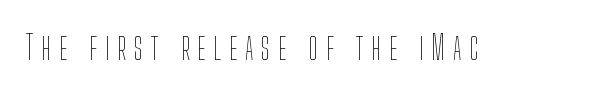
The typesetting does not lean heavy: it is not bold. The face used here is proportionally spaced, like ordinary book or web type. You could only call the tracking loose — the letters float apart. Glance below the letters and you will spot only blank space. Ascenders rise straight up at ninety degrees.
